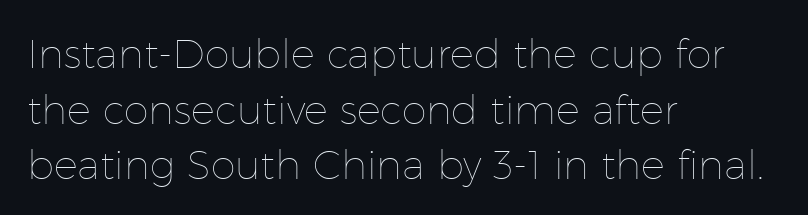
The image shows 40 px thin type, upright; set left-aligned, normal line spacing (1.39x), normal letter spacing, not underlined; low stroke contrast and a medium x-height.
